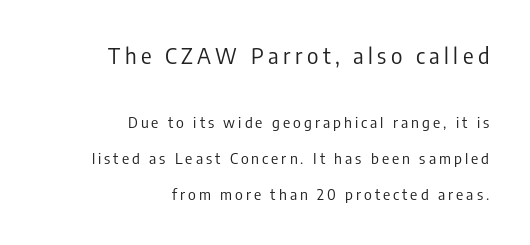
{"italic": "no", "bold": "no", "underline": "no", "align": "right", "line_spacing": "loose", "line_spacing_ratio": 2.41, "letter_spacing": "wide", "letter_spacing_em": 0.2, "larger_block": "first", "size_ratio": 1.47, "glyph_px": 22}
